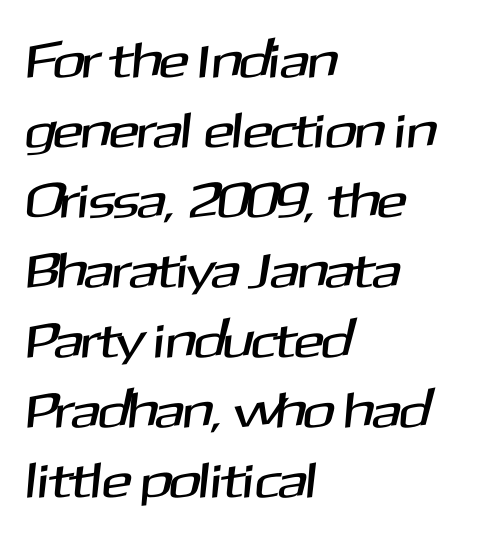
Q: Is the typeface a serif or a sans-serif typeface? A: Sans-serif.
Q: Is the text underlined? A: No.
Q: How is the paragraph aligned? A: Left-aligned.
Q: Is the spacing between letters normal or unusually wide? A: Normal.
Q: Is the spacing between lines tight, normal or loose? A: Normal.
Q: Width (condensed, normal, or wide)? A: Normal.
Q: Stroke contrast? A: Medium.
Q: x-height? A: Medium.
Q: Monospaced? A: No.
